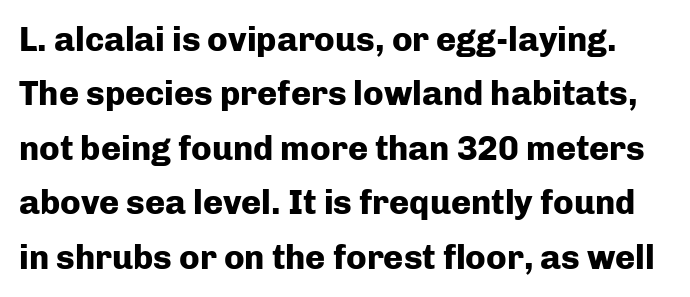
{"serif": "no", "italic": "no", "bold": "yes", "weight": "heavy", "width": "normal", "stroke_contrast": "low", "x_height": "medium", "monospaced": "no", "underline": "no", "line_spacing": "normal", "line_spacing_ratio": 1.6, "letter_spacing": "normal", "letter_spacing_em": 0.0, "glyph_px": 34}
